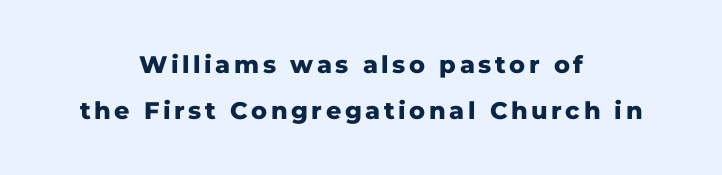
Q: Is the text bold? A: Yes.
Q: Is the text italic (slanted)? A: No, it is upright.
Q: Is the text underlined? A: No.
Q: How is the paragraph aligned? A: Centered.
Q: Is the spacing between lines tight, normal or loose? A: Loose.
